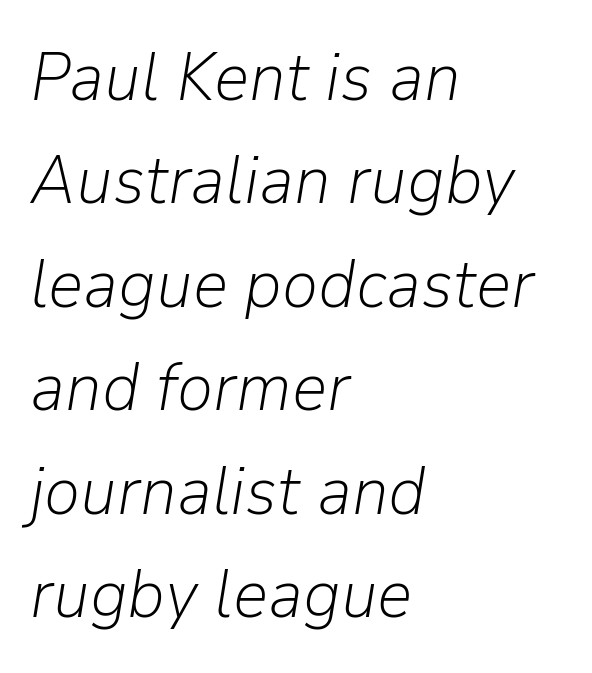
{"italic": "yes", "lean": "right", "slant_degrees": 9, "bold": "no", "weight": "light", "width": "normal", "stroke_contrast": "low", "x_height": "medium", "monospaced": "no", "underline": "no", "align": "left", "line_spacing": "normal", "line_spacing_ratio": 1.5, "letter_spacing": "normal", "letter_spacing_em": 0.0, "glyph_px": 69}
